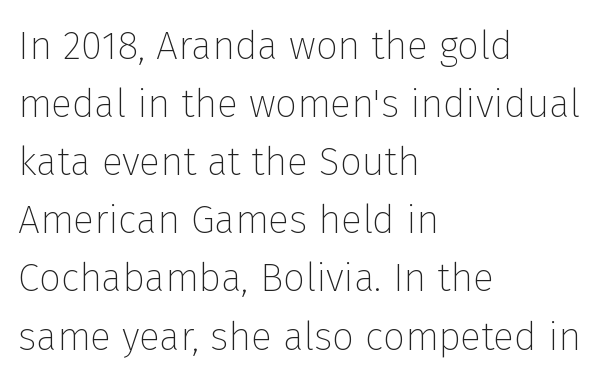
{"serif": "no", "italic": "no", "bold": "no", "weight": "thin", "width": "normal", "stroke_contrast": "low", "x_height": "medium", "monospaced": "no", "underline": "no", "align": "left", "line_spacing": "normal", "line_spacing_ratio": 1.49, "letter_spacing": "normal", "letter_spacing_em": 0.0, "glyph_px": 39}
